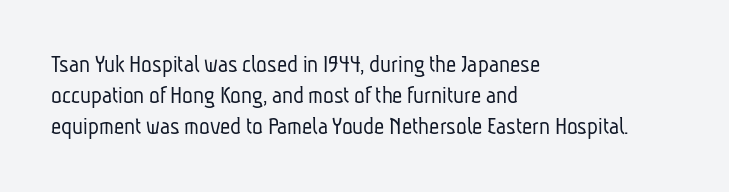
Q: Is the text bold? A: No.
Q: Is the text underlined? A: No.
Q: How is the paragraph aligned? A: Left-aligned.
Q: Is the spacing between letters normal or unusually wide? A: Normal.
Q: Is the spacing between lines tight, normal or loose? A: Normal.
